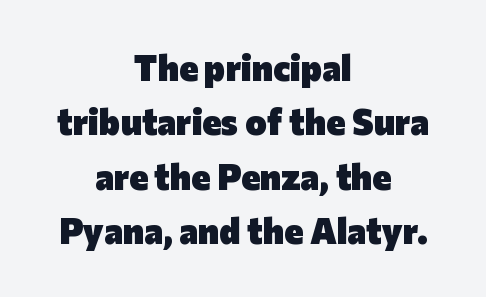
Do the characters align in a grid? No, the font is proportional. Posture: upright roman. Unmarked baselines from the first word to the last. Nothing sits at the stroke ends, so this counts as sans-serif. A dark, heavy texture on the line: the type is bold.
